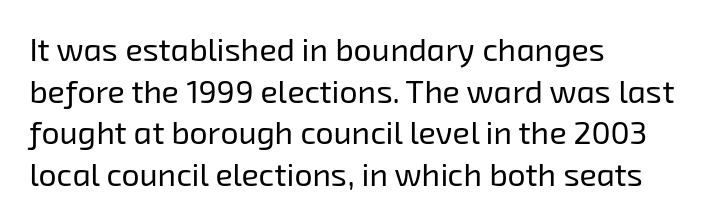
The image shows 32 px regular-weight sans-serif type; set left-aligned, normal line spacing (1.3x), normal letter spacing, not underlined; low stroke contrast and a medium x-height.
